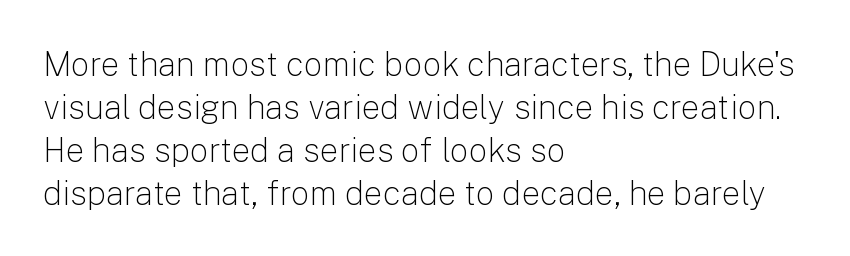
The image shows 33 px light sans-serif type, upright; set left-aligned, normal line spacing (1.3x), normal letter spacing, not underlined; low stroke contrast and a medium x-height.
